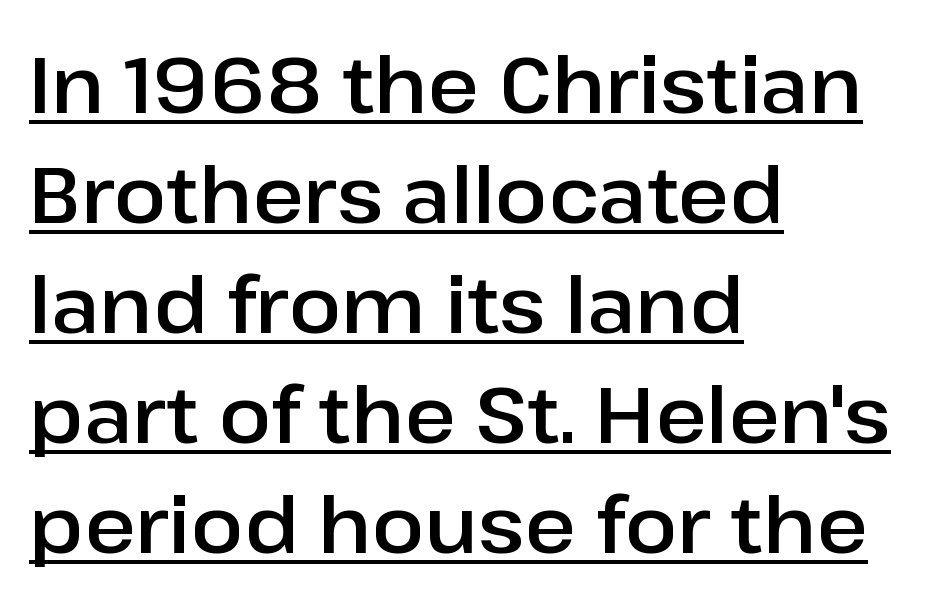
{"serif": "no", "italic": "no", "width": "normal", "stroke_contrast": "low", "x_height": "medium", "monospaced": "no", "underline": "yes", "align": "left", "line_spacing": "normal", "line_spacing_ratio": 1.41, "letter_spacing": "normal", "letter_spacing_em": 0.0, "glyph_px": 78}
